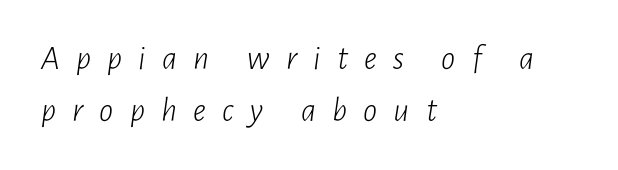
All the whitespace from short lines collects on the right. The rows are spaced the way most documents space them. The gap between lines stays unmarked. When letters slant like this, we call the style italic. Compared with typical body copy, the letter spacing here is much looser. Summary of weight: not heavy and not bold.
